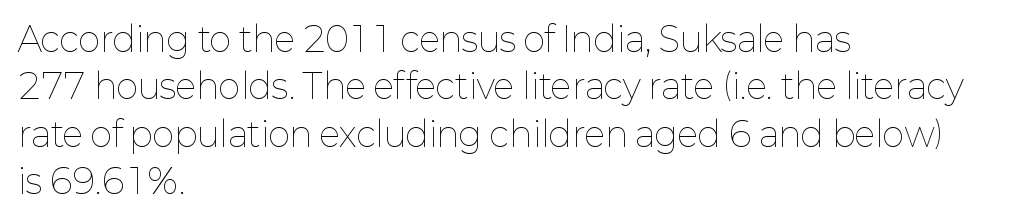
The image shows 34 px thin type, upright; set left-aligned, normal line spacing (1.39x), normal letter spacing, not underlined; low stroke contrast and a medium x-height.
